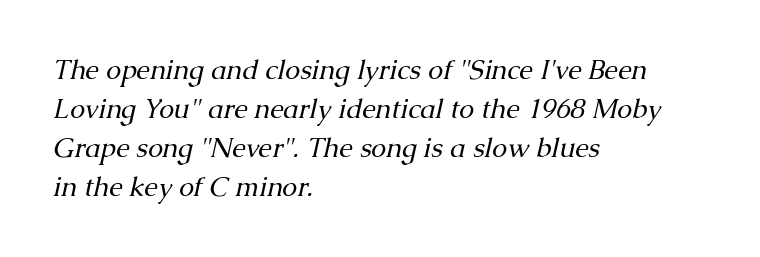
One-word summary of the alignment: left. The zone under the glyphs is completely vacant. Rendered with sloped, italic letterforms. Vertical stems look standard width or narrower in stroke. A typesetter would call this leading conventional body-copy spacing. How are the letters spaced? Ordinarily, with no added tracking.
